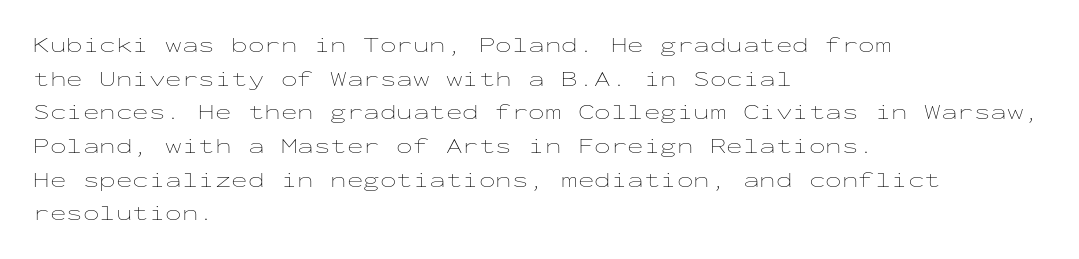
Unbolded letterforms with no extra heft. The letterforms sit shoulder to shoulder at normal distance. Line spacing here is normal. Glance below the letters and you will spot only blank space. Visually the block forms a straight wall on the left and a jagged coastline on the right.
